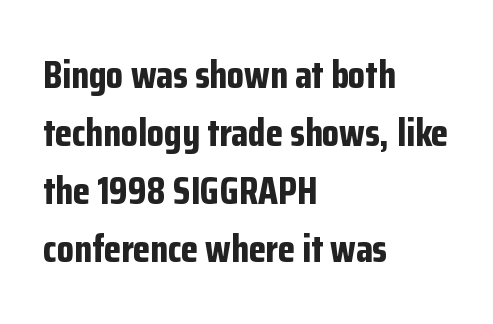
Q: Is the text bold? A: Yes.
Q: Is the text italic (slanted)? A: No, it is upright.
Q: Is the typeface a serif or a sans-serif typeface? A: Sans-serif.
Q: Is the text underlined? A: No.
Q: How is the paragraph aligned? A: Left-aligned.
Q: Is the spacing between letters normal or unusually wide? A: Normal.
Q: Is the spacing between lines tight, normal or loose? A: Normal.
Q: Width (condensed, normal, or wide)? A: Condensed.
Q: Stroke contrast? A: Low.
Q: x-height? A: Medium.
Q: Monospaced? A: No.
